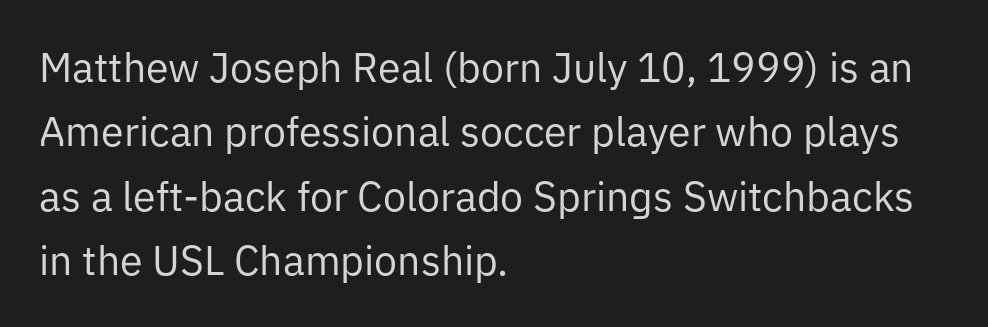
Q: Is the text bold? A: No.
Q: Is the text italic (slanted)? A: No, it is upright.
Q: Is the typeface a serif or a sans-serif typeface? A: Sans-serif.
Q: Is the text underlined? A: No.
Q: How is the paragraph aligned? A: Left-aligned.
Q: Is the spacing between letters normal or unusually wide? A: Normal.
Q: Is the spacing between lines tight, normal or loose? A: Normal.
Q: Width (condensed, normal, or wide)? A: Normal.
Q: Stroke contrast? A: Low.
Q: x-height? A: Medium.
Q: Monospaced? A: No.
